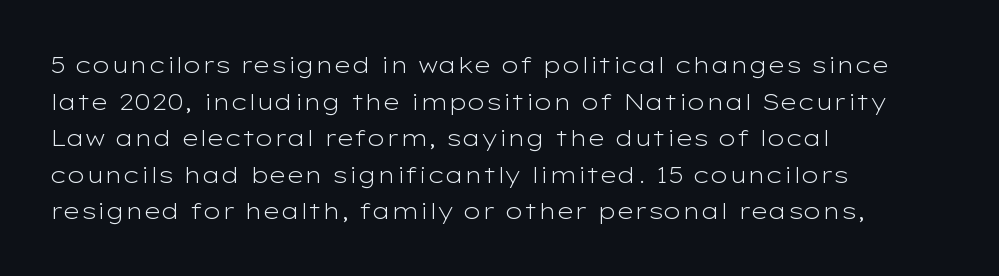
Q: Is the text bold? A: No.
Q: Is the text italic (slanted)? A: No, it is upright.
Q: Is the text underlined? A: No.
Q: How is the paragraph aligned? A: Left-aligned.
Q: Is the spacing between letters normal or unusually wide? A: Normal.
Q: Is the spacing between lines tight, normal or loose? A: Normal.
